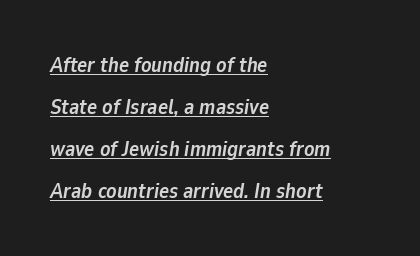
Q: Is the text bold? A: Yes.
Q: Is the text italic (slanted)? A: Yes, it leans right by about 9 degrees.
Q: Is the text underlined? A: Yes.
Q: How is the paragraph aligned? A: Left-aligned.
Q: Is the spacing between letters normal or unusually wide? A: Normal.
Q: Is the spacing between lines tight, normal or loose? A: Loose.
